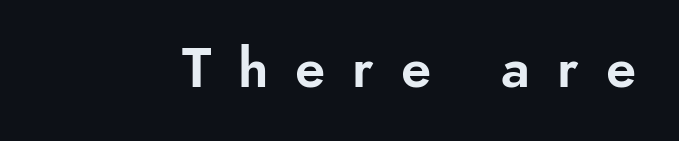
{"serif": "no", "italic": "no", "width": "normal", "stroke_contrast": "low", "x_height": "small", "monospaced": "no", "underline": "no", "letter_spacing": "wide", "letter_spacing_em": 0.49, "glyph_px": 55}
